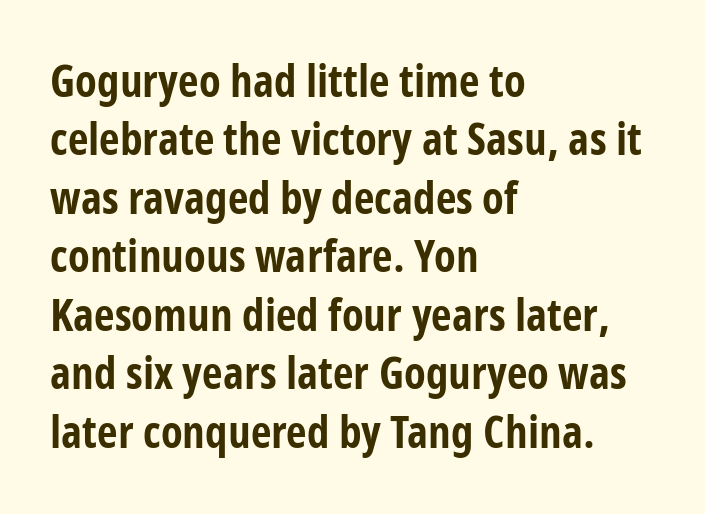
The image shows 45 px bold, condensed sans-serif type, upright; set left-aligned, normal line spacing (1.3x), normal letter spacing, not underlined; low stroke contrast and a medium x-height.
